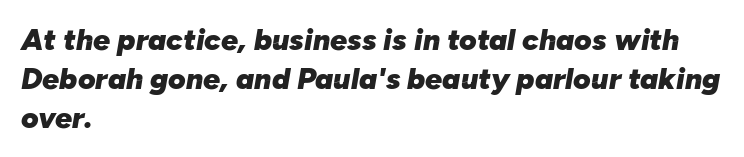
{"italic": "yes", "lean": "right", "slant_degrees": 10, "bold": "yes", "weight": "heavy", "width": "normal", "stroke_contrast": "low", "x_height": "medium", "monospaced": "no", "underline": "no", "align": "left", "line_spacing": "normal", "line_spacing_ratio": 1.3, "letter_spacing": "normal", "letter_spacing_em": 0.0, "glyph_px": 30}
